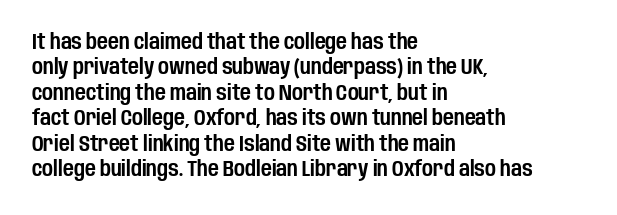
Short and long lines alike share a common starting point at left. Letters rest on an invisible, unmarked baseline. No extra tracking has been applied to these lines. Is there any slant? The stems are plumb.
